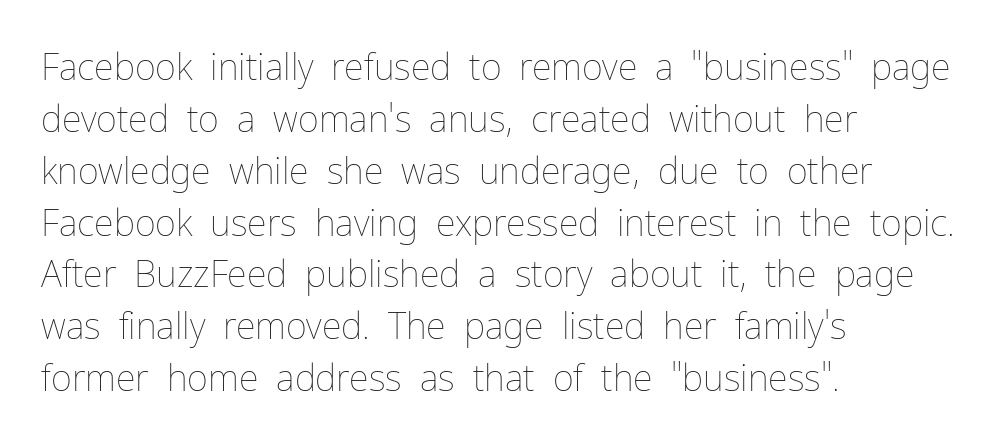
{"italic": "no", "bold": "no", "weight": "thin", "width": "normal", "stroke_contrast": "low", "x_height": "medium", "monospaced": "no", "underline": "no", "align": "left", "line_spacing": "normal", "line_spacing_ratio": 1.44, "letter_spacing": "normal", "letter_spacing_em": 0.0, "glyph_px": 36}
